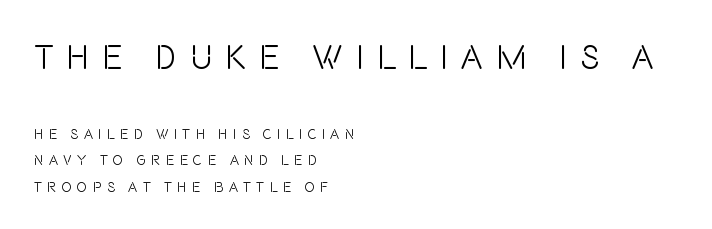
{"serif": "no", "italic": "no", "bold": "no", "weight": "light", "width": "condensed", "stroke_contrast": "low", "x_height": "large", "monospaced": "no", "underline": "no", "align": "left", "line_spacing_ratio": 1.88, "letter_spacing": "wide", "letter_spacing_em": 0.38, "larger_block": "first", "size_ratio": 2.43, "glyph_px": 34}
